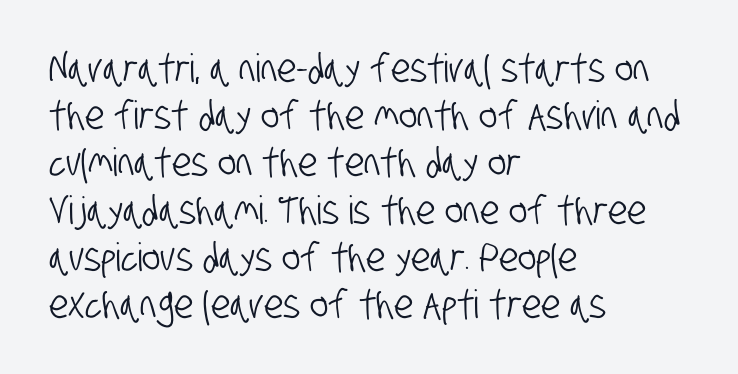
The image shows 39 px condensed sans-serif type; set left-aligned, line spacing 1.21x, normal letter spacing, not underlined; low stroke contrast and a large x-height.
